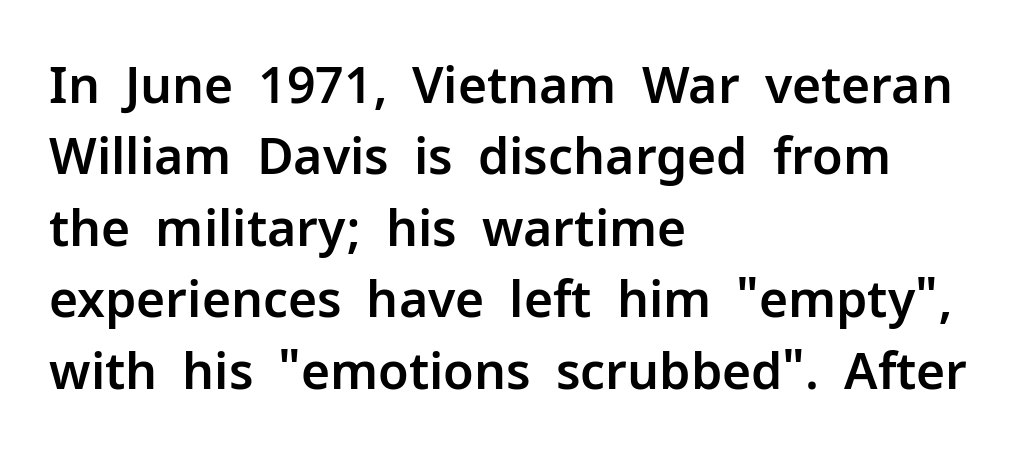
The image shows 50 px sans-serif type, upright; set left-aligned, normal line spacing (1.43x), normal letter spacing, not underlined; low stroke contrast and a medium x-height.
